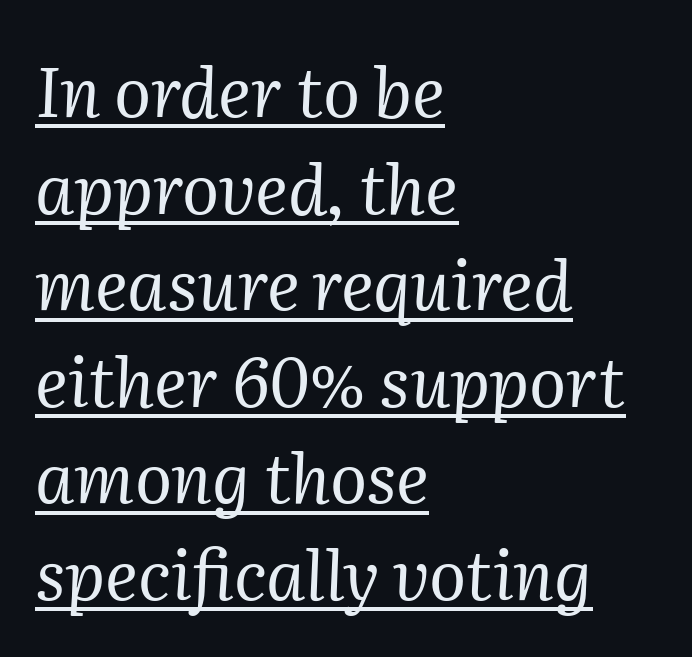
No letter is thick-stroked: the sample isn't bold. Italic: yes, the glyphs are oblique. In designer terms, the underline attribute is active on this setting. Classification — serif. Note the varied advance widths — an 'i' is clearly narrower than an 'm'. Successive baselines arrive at the customary interval.
